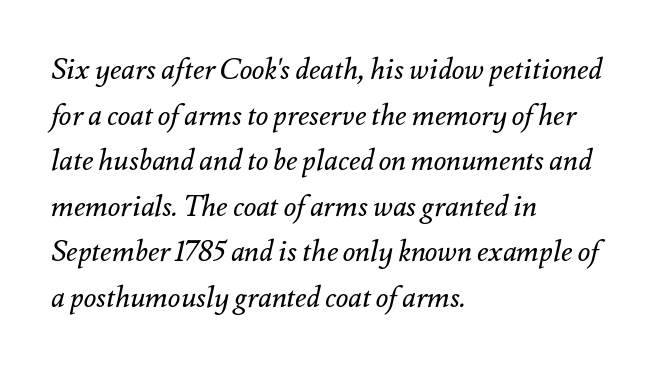
The letters are slanted; this is an italic face. Spacing verdict: proportional, widths tailored to each character. Compared with typical body copy, the letter spacing here is the same. Honestly, the row spacing looks completely unremarkable. The zone under the glyphs is completely vacant.
